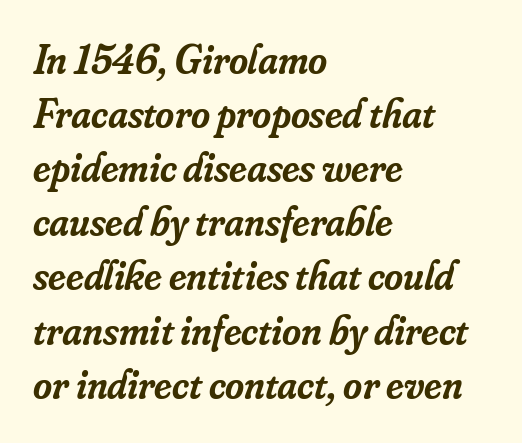
{"serif": "yes", "italic": "yes", "lean": "right", "slant_degrees": 16, "bold": "semi", "weight": "semibold", "width": "normal", "stroke_contrast": "low", "x_height": "small", "monospaced": "no", "underline": "no", "align": "left", "line_spacing": "normal", "line_spacing_ratio": 1.32, "letter_spacing": "normal", "letter_spacing_em": 0.0, "glyph_px": 41}
